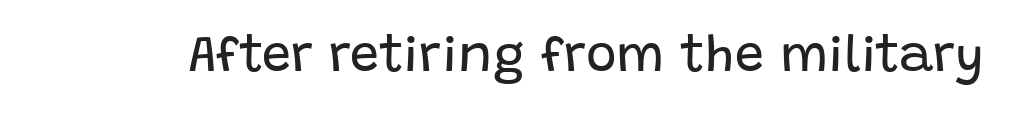
Q: Is the text bold? A: No.
Q: Is the text italic (slanted)? A: No, it is upright.
Q: Is the typeface a serif or a sans-serif typeface? A: Sans-serif.
Q: Is the text underlined? A: No.
Q: Is the spacing between letters normal or unusually wide? A: Normal.
Q: Width (condensed, normal, or wide)? A: Normal.
Q: Stroke contrast? A: Low.
Q: x-height? A: Large.
Q: Monospaced? A: No.
